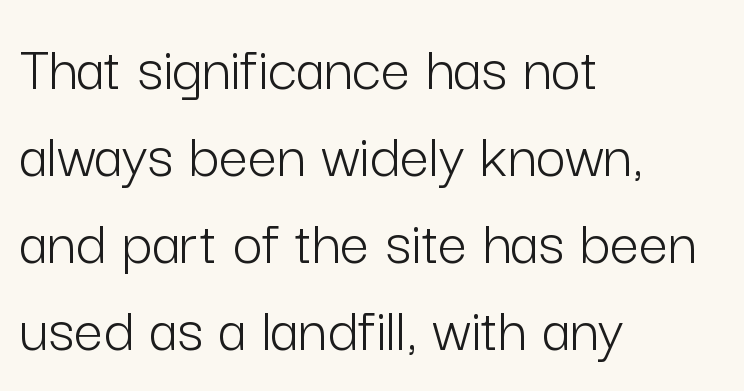
Is this a fixed-width face? No — the glyphs have proportional, varying widths. You could call the tracking neutral — neither tight nor loose. The words here are not underlined. Line beginnings align vertically; line endings do not. Designer's note — italics off, roman on.
